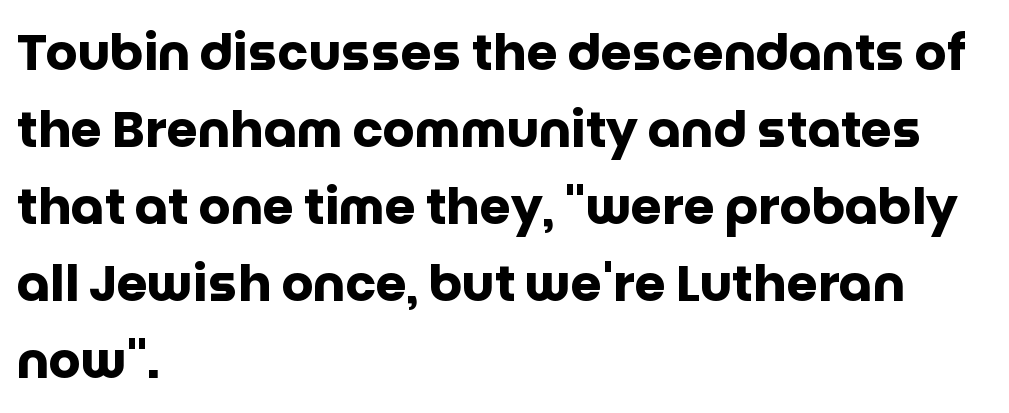
Q: Is the text bold? A: Yes.
Q: Is the text italic (slanted)? A: No, it is upright.
Q: Is the typeface a serif or a sans-serif typeface? A: Sans-serif.
Q: Is the text underlined? A: No.
Q: How is the paragraph aligned? A: Left-aligned.
Q: Is the spacing between letters normal or unusually wide? A: Normal.
Q: Is the spacing between lines tight, normal or loose? A: Normal.
Q: Width (condensed, normal, or wide)? A: Normal.
Q: Stroke contrast? A: Low.
Q: x-height? A: Large.
Q: Monospaced? A: No.
